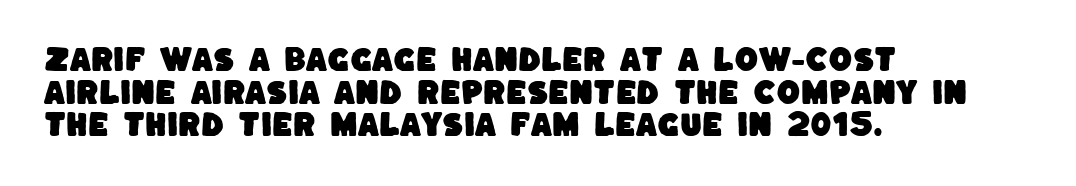
The zone under the glyphs is completely vacant. How are the letters spaced? Ordinarily, with no added tracking. Notice how the passage keeps a crisp vertical edge on the left only.
